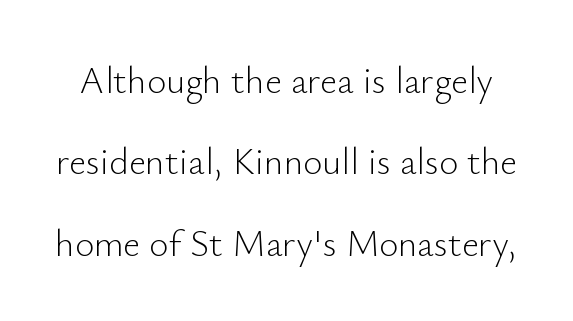
Q: Is the text bold? A: No.
Q: Is the text italic (slanted)? A: No, it is upright.
Q: Is the typeface a serif or a sans-serif typeface? A: Sans-serif.
Q: Is the text underlined? A: No.
Q: Is the spacing between letters normal or unusually wide? A: Normal.
Q: Is the spacing between lines tight, normal or loose? A: Loose.
Q: Width (condensed, normal, or wide)? A: Normal.
Q: Stroke contrast? A: Low.
Q: x-height? A: Small.
Q: Monospaced? A: No.
